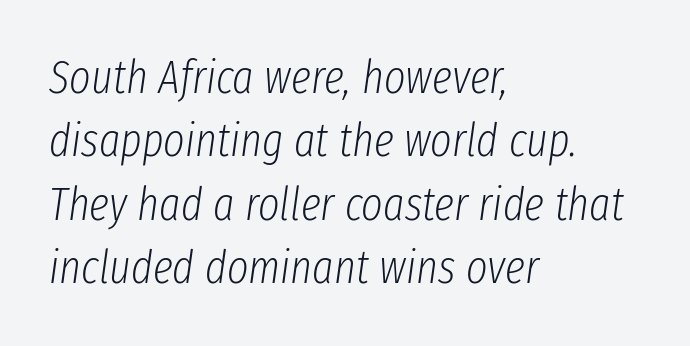
The image shows 46 px light, condensed type, italic (leaning right); set left-aligned, normal line spacing (1.38x), normal letter spacing, not underlined; low stroke contrast and a medium x-height.
